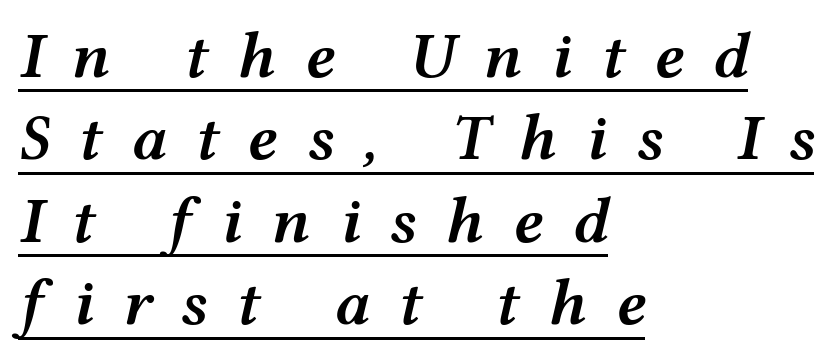
Q: Is the text bold? A: Semi-bold.
Q: Is the text italic (slanted)? A: Yes, it leans right by about 12 degrees.
Q: Is the text underlined? A: Yes.
Q: How is the paragraph aligned? A: Left-aligned.
Q: Is the spacing between letters normal or unusually wide? A: Unusually wide.
Q: Is the spacing between lines tight, normal or loose? A: Normal.
Q: Width (condensed, normal, or wide)? A: Wide.
Q: Stroke contrast? A: Medium.
Q: x-height? A: Medium.
Q: Monospaced? A: No.
